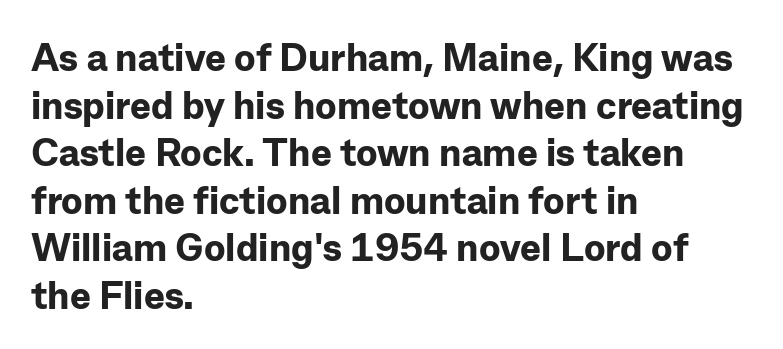
Nope, no serifs anywhere on these letters. The string is rendered with underlining switched off. Proportional: the letters do not fall into vertical columns. The letters are bold, with thick, heavy strokes. Is the letter spacing exaggerated? No — it looks like the ordinary default.
